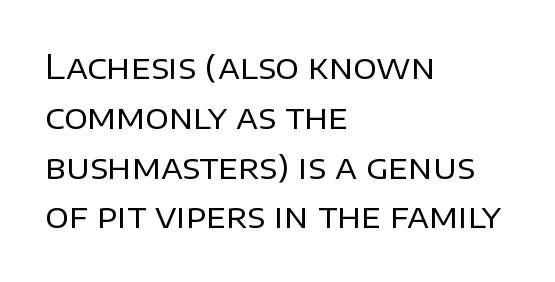
Line spacing here is normal. Clear beneath every line of the passage. When letters stand straight like this, we call the style roman or upright. The weight would be labelled regular, book, light, or lighter still. Are there feet on the stems? There aren't — it's a sans. The rendering uses natural spacing where letterforms have individual widths.
